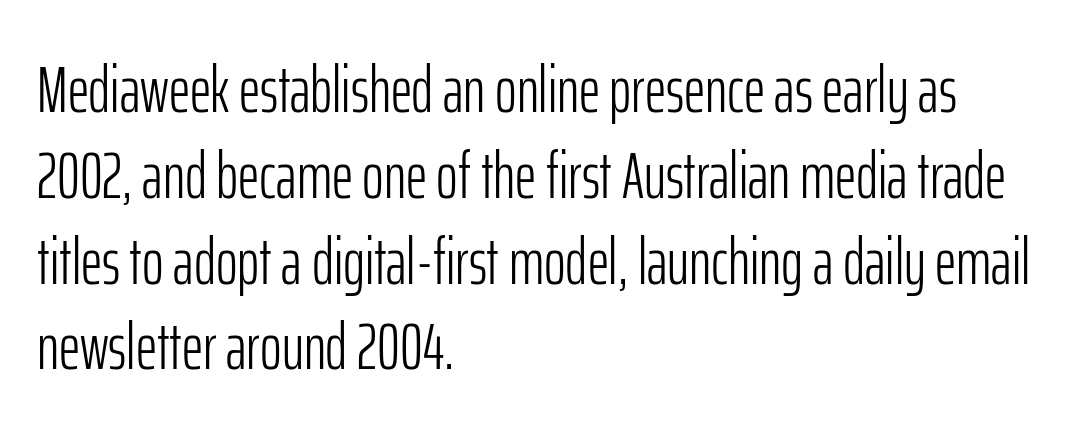
The image shows 66 px light, condensed sans-serif type, upright; set left-aligned, normal line spacing (1.3x), normal letter spacing, not underlined; low stroke contrast and a medium x-height.
